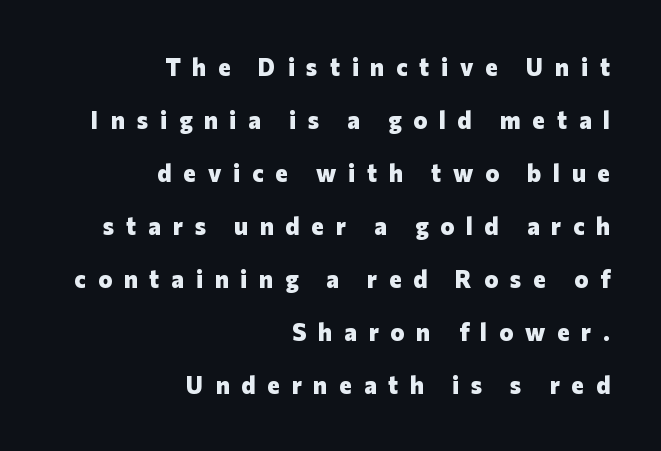
Posture: straight, roman, zero tilt. Check under the words: just untouched page. Each word looks stretched out because of the extra space between its letters. Compared with an ordinary text face, these strokes are far heavier — a full bold.
